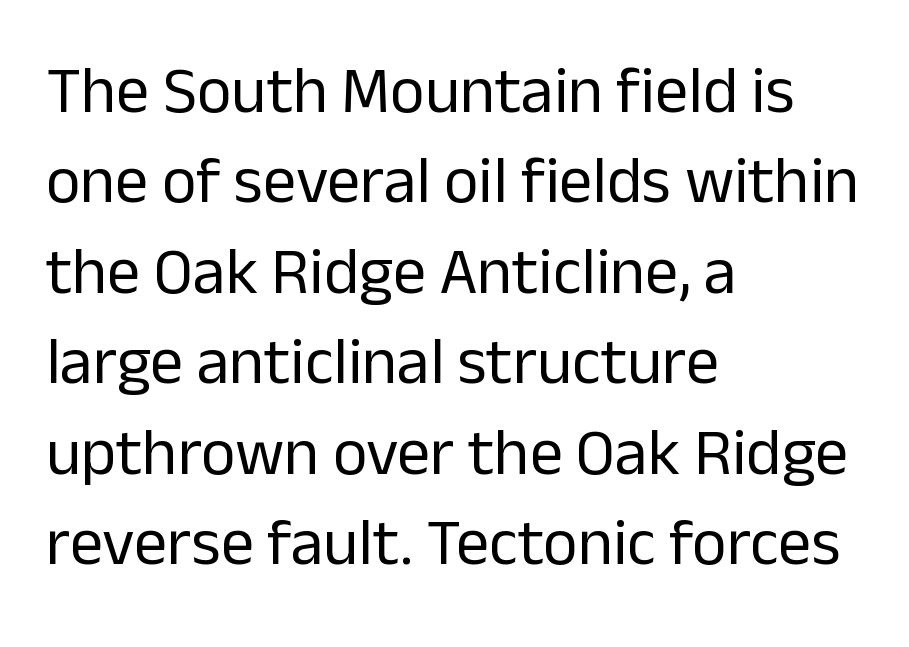
{"serif": "no", "italic": "no", "bold": "no", "weight": "regular", "width": "normal", "stroke_contrast": "low", "x_height": "medium", "monospaced": "no", "underline": "no", "align": "left", "line_spacing": "normal", "line_spacing_ratio": 1.37, "letter_spacing": "normal", "letter_spacing_em": 0.0, "glyph_px": 66}
